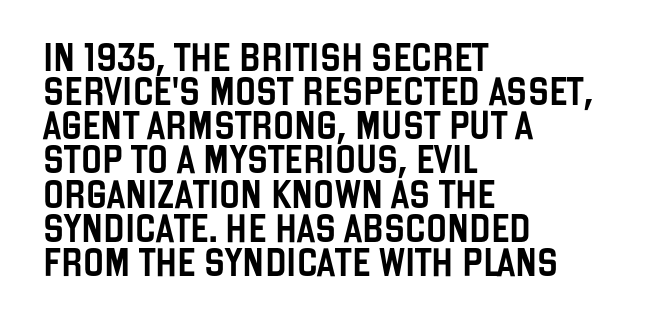
{"serif": "no", "italic": "no", "width": "condensed", "stroke_contrast": "low", "x_height": "large", "monospaced": "no", "underline": "no", "align": "left", "line_spacing_ratio": 1.22, "letter_spacing": "normal", "letter_spacing_em": 0.0, "glyph_px": 28}
